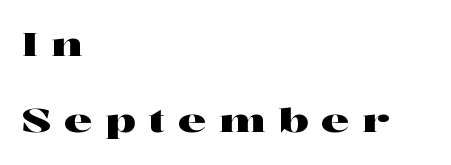
Q: Is the text italic (slanted)? A: No, it is upright.
Q: Is the typeface a serif or a sans-serif typeface? A: Serif.
Q: Is the text underlined? A: No.
Q: How is the paragraph aligned? A: Left-aligned.
Q: Is the spacing between letters normal or unusually wide? A: Unusually wide.
Q: Is the spacing between lines tight, normal or loose? A: Loose.
Q: Width (condensed, normal, or wide)? A: Wide.
Q: Stroke contrast? A: High.
Q: x-height? A: Medium.
Q: Monospaced? A: No.
